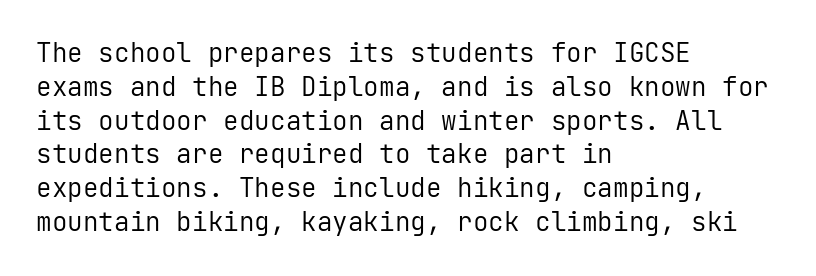
Q: Is the text bold? A: No.
Q: Is the text italic (slanted)? A: No, it is upright.
Q: Is the text underlined? A: No.
Q: How is the paragraph aligned? A: Left-aligned.
Q: Is the spacing between letters normal or unusually wide? A: Normal.
Q: Is the spacing between lines tight, normal or loose? A: Normal.
